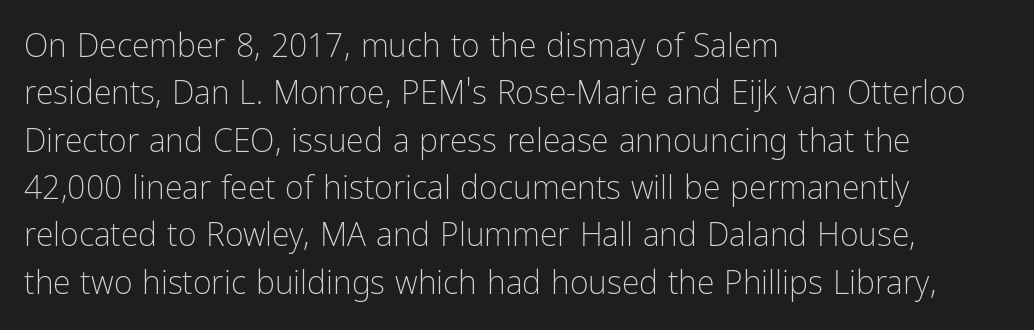
{"serif": "no", "italic": "no", "bold": "no", "weight": "light", "width": "condensed", "stroke_contrast": "low", "x_height": "medium", "monospaced": "no", "underline": "no", "align": "left", "line_spacing": "normal", "line_spacing_ratio": 1.48, "letter_spacing": "normal", "letter_spacing_em": 0.0, "glyph_px": 32}
